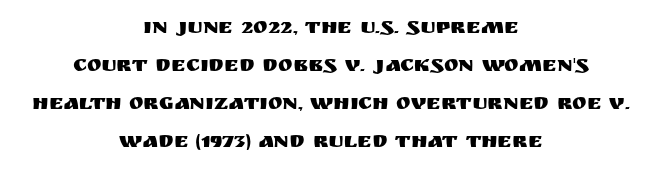
The image shows 22 px text type, upright; set centered, line spacing 1.72x, normal letter spacing, not underlined.
